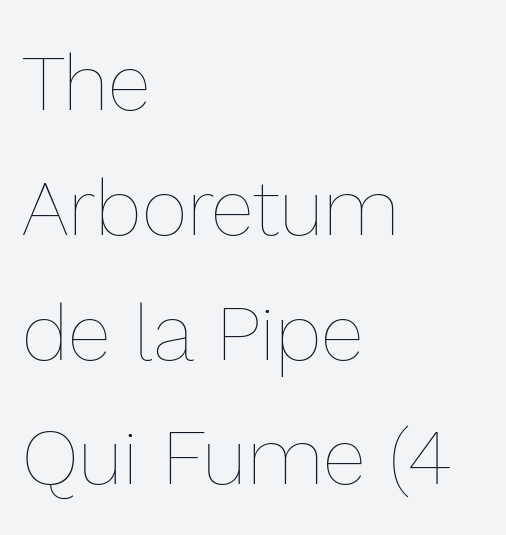
Q: Is the text bold? A: No.
Q: Is the text italic (slanted)? A: No, it is upright.
Q: Is the text underlined? A: No.
Q: How is the paragraph aligned? A: Left-aligned.
Q: Is the spacing between letters normal or unusually wide? A: Normal.
Q: Is the spacing between lines tight, normal or loose? A: Normal.
Q: Width (condensed, normal, or wide)? A: Normal.
Q: x-height? A: Medium.
Q: Monospaced? A: No.
